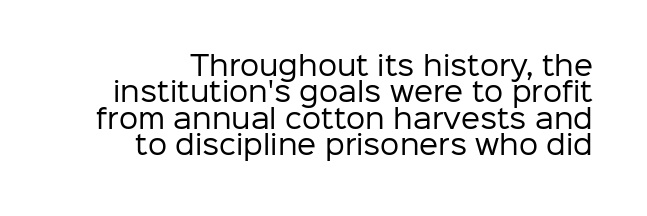
The image shows 27 px text type, upright; set right-aligned, tight line spacing (0.98x), normal letter spacing, not underlined.
